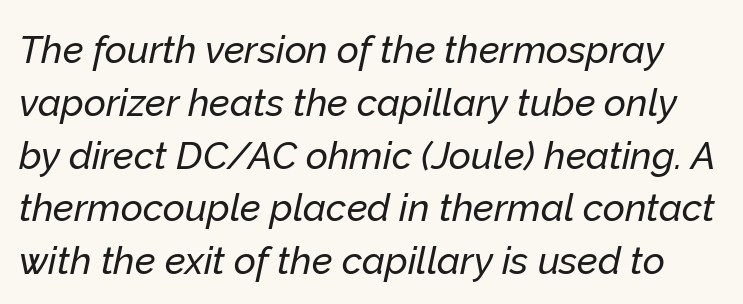
The image shows 38 px text type, italic (leaning right); set normal line spacing (1.39x), normal letter spacing, not underlined; low stroke contrast and a medium x-height.
